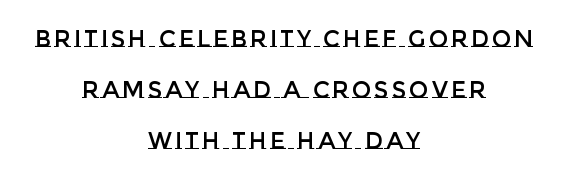
Clear beneath every line of the passage. The text block is weighted toward neither margin, spreading evenly from the middle. Ascenders rise straight up at ninety degrees. This block would shrink considerably if given ordinary leading; it's expanded now.
